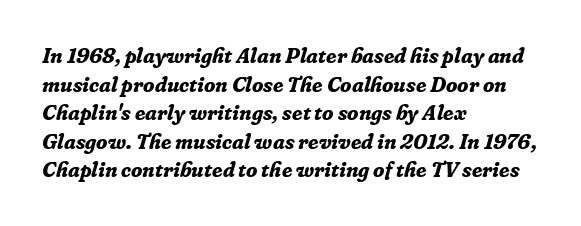
{"italic": "yes", "lean": "right", "slant_degrees": 16, "bold": "yes", "underline": "no", "align": "left", "line_spacing": "normal", "line_spacing_ratio": 1.36, "letter_spacing": "normal", "letter_spacing_em": 0.0, "glyph_px": 21}
